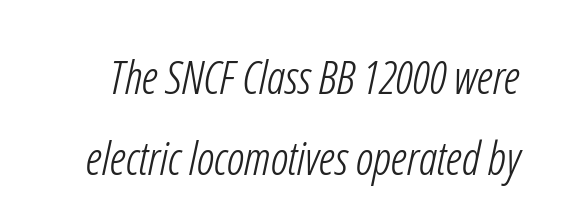
No heavy texture on the line: the type isn't bold. Clear beneath every line of the passage. Check where the strokes stop: nothing finishes them off — pure sans. Varying glyph widths throughout — classic text-font behaviour. The passage shown has conventional tracking throughout.
